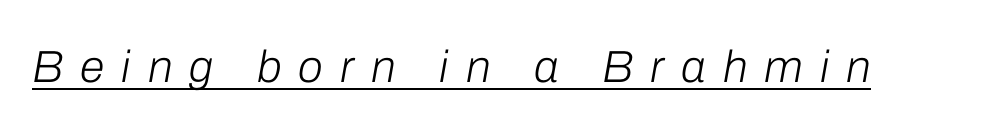
{"italic": "yes", "lean": "right", "slant_degrees": 10, "bold": "no", "weight": "light", "width": "normal", "stroke_contrast": "low", "x_height": "medium", "monospaced": "no", "underline": "yes", "letter_spacing": "wide", "letter_spacing_em": 0.38, "glyph_px": 45}
